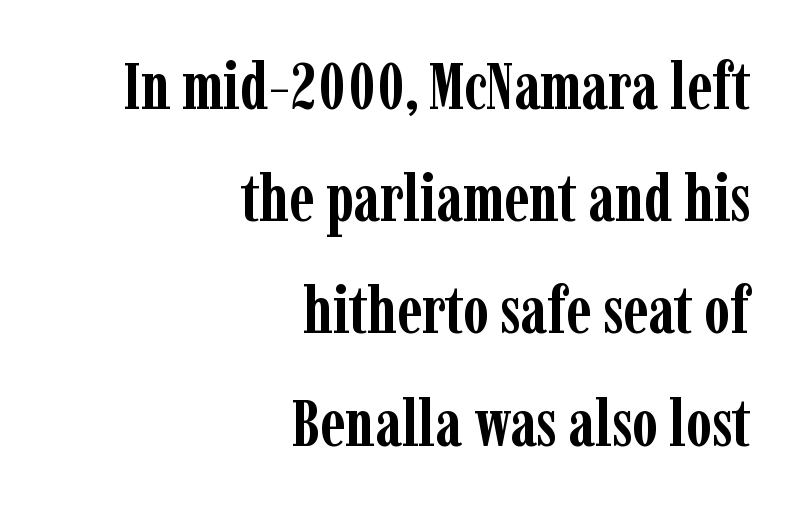
Q: Is the text bold? A: Yes.
Q: Is the text italic (slanted)? A: No, it is upright.
Q: Is the typeface a serif or a sans-serif typeface? A: Serif.
Q: Is the text underlined? A: No.
Q: How is the paragraph aligned? A: Right-aligned.
Q: Is the spacing between letters normal or unusually wide? A: Normal.
Q: Is the spacing between lines tight, normal or loose? A: Normal.
Q: Width (condensed, normal, or wide)? A: Condensed.
Q: Stroke contrast? A: Low.
Q: x-height? A: Medium.
Q: Monospaced? A: No.
